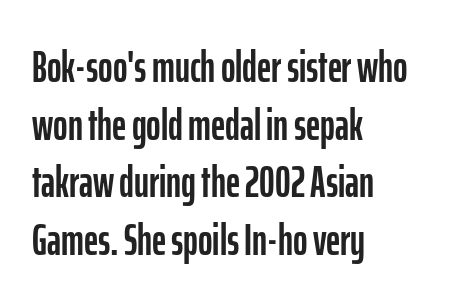
{"serif": "no", "italic": "no", "width": "condensed", "stroke_contrast": "low", "x_height": "medium", "monospaced": "no", "underline": "no", "align": "left", "line_spacing": "normal", "line_spacing_ratio": 1.31, "letter_spacing": "normal", "letter_spacing_em": 0.0, "glyph_px": 44}
